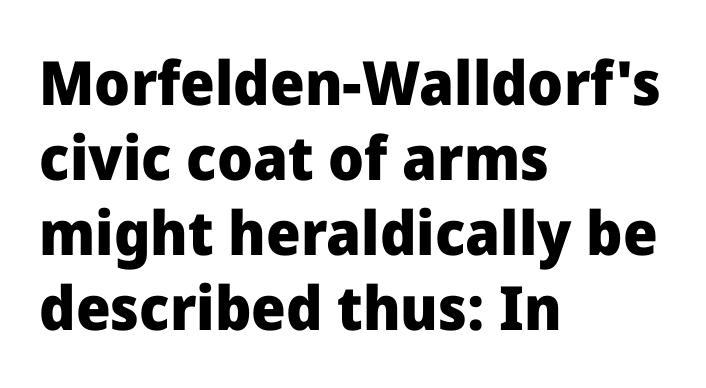
{"serif": "no", "italic": "no", "bold": "yes", "weight": "heavy", "width": "normal", "stroke_contrast": "low", "x_height": "medium", "monospaced": "no", "underline": "no", "align": "left", "line_spacing_ratio": 1.23, "letter_spacing": "normal", "letter_spacing_em": 0.0, "glyph_px": 61}
